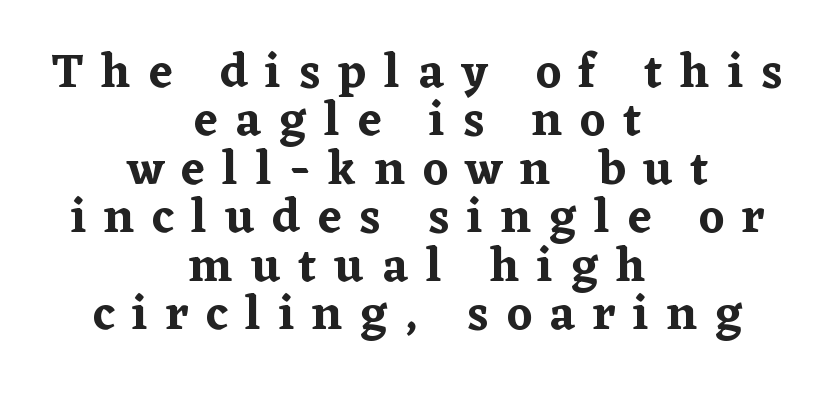
The image shows 48 px serif type, upright; set centered, tight line spacing (1.01x), unusually wide letter spacing (+0.37 em), not underlined; low stroke contrast and a medium x-height.
